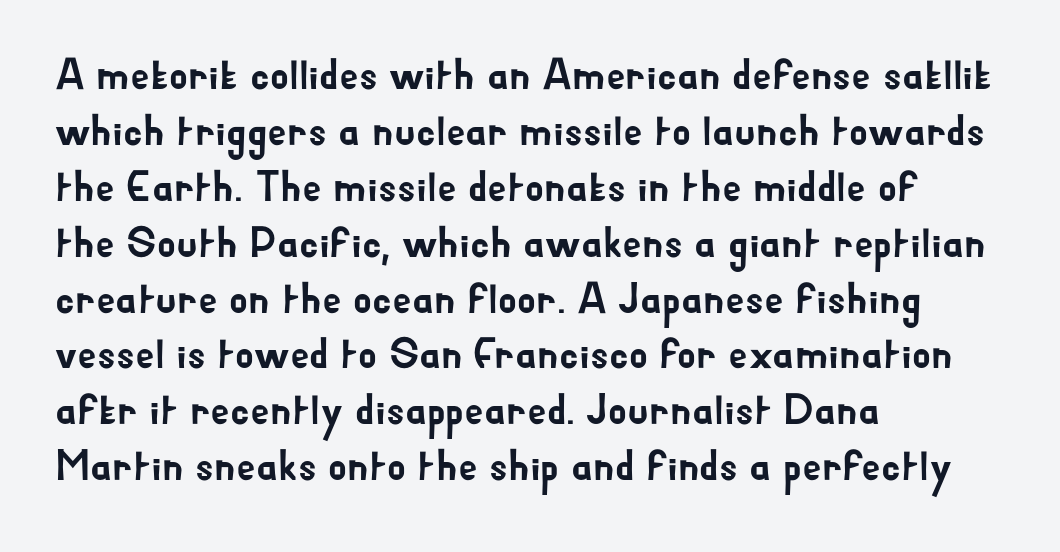
{"serif": "no", "italic": "no", "width": "normal", "stroke_contrast": "low", "x_height": "small", "monospaced": "no", "underline": "no", "align": "left", "line_spacing": "normal", "line_spacing_ratio": 1.3, "letter_spacing": "normal", "letter_spacing_em": 0.0, "glyph_px": 43}
